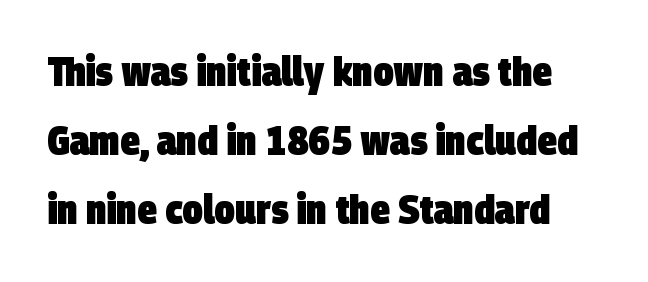
Default kerning and tracking; the words read as compact shapes. These lines are composed in type without serifs. The words here are not underlined. Summary of weight: heavy, a full bold.
